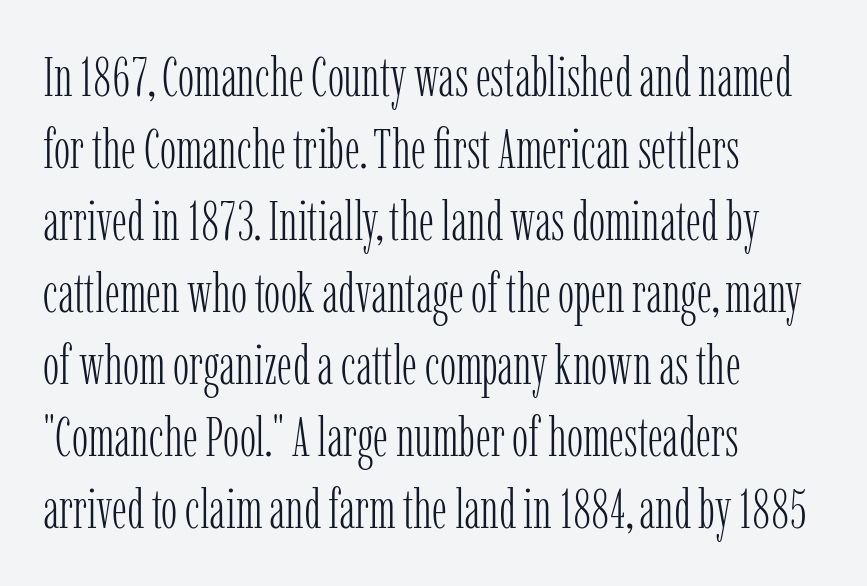
Q: Is the text bold? A: No.
Q: Is the text italic (slanted)? A: No, it is upright.
Q: Is the typeface a serif or a sans-serif typeface? A: Serif.
Q: Is the text underlined? A: No.
Q: How is the paragraph aligned? A: Left-aligned.
Q: Is the spacing between letters normal or unusually wide? A: Normal.
Q: Is the spacing between lines tight, normal or loose? A: Normal.
Q: Width (condensed, normal, or wide)? A: Condensed.
Q: Stroke contrast? A: Low.
Q: x-height? A: Medium.
Q: Monospaced? A: No.
